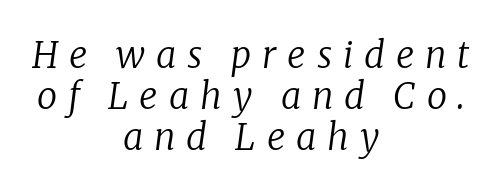
The lines are packed closely together with very little leading. Is this a fixed-width face? No — the glyphs have proportional, varying widths. A bare baseline throughout the passage. Is the block centered? Yes — each line is placed symmetrically about the middle.
